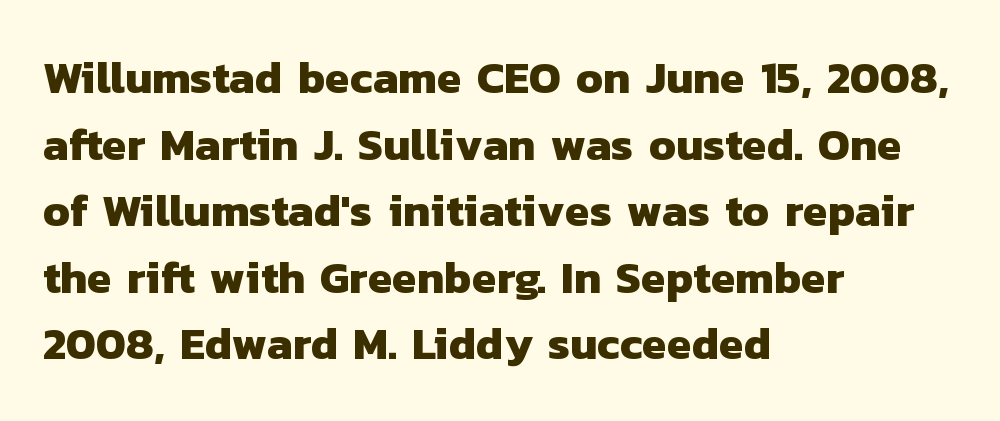
The image shows 45 px heavy sans-serif type; set left-aligned, normal line spacing (1.48x), normal letter spacing, not underlined; low stroke contrast and a medium x-height.
